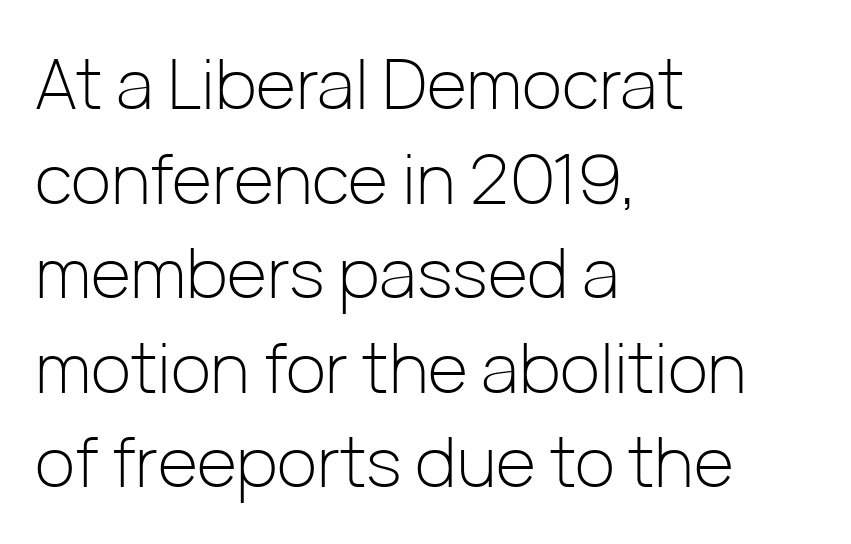
The image shows 69 px light sans-serif type, upright; set left-aligned, normal line spacing (1.37x), normal letter spacing, not underlined; low stroke contrast and a medium x-height.
